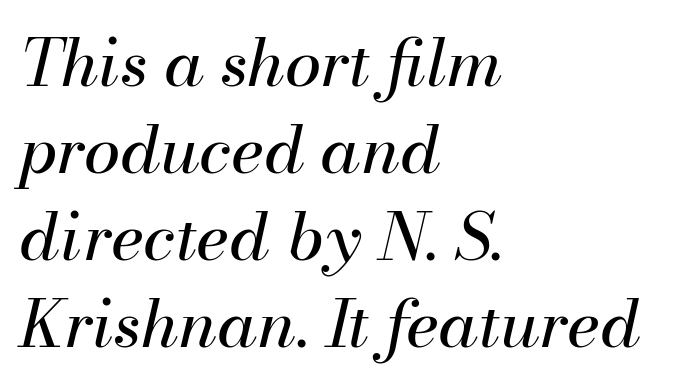
Q: Is the text bold? A: No.
Q: Is the text italic (slanted)? A: Yes, it leans right by about 13 degrees.
Q: Is the text underlined? A: No.
Q: How is the paragraph aligned? A: Left-aligned.
Q: Is the spacing between letters normal or unusually wide? A: Normal.
Q: Is the spacing between lines tight, normal or loose? A: Normal.
Q: Width (condensed, normal, or wide)? A: Normal.
Q: Stroke contrast? A: Medium.
Q: x-height? A: Small.
Q: Monospaced? A: No.
